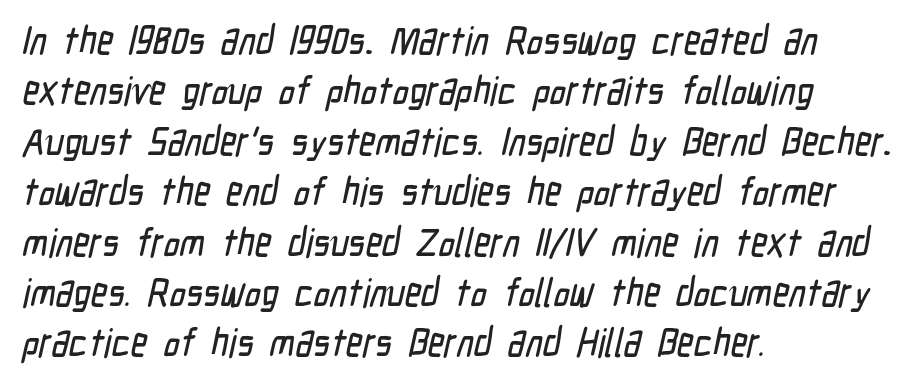
Q: Is the typeface a serif or a sans-serif typeface? A: Sans-serif.
Q: Is the text underlined? A: No.
Q: How is the paragraph aligned? A: Left-aligned.
Q: Is the spacing between letters normal or unusually wide? A: Normal.
Q: Is the spacing between lines tight, normal or loose? A: Normal.
Q: Width (condensed, normal, or wide)? A: Condensed.
Q: Stroke contrast? A: Low.
Q: x-height? A: Medium.
Q: Monospaced? A: No.
